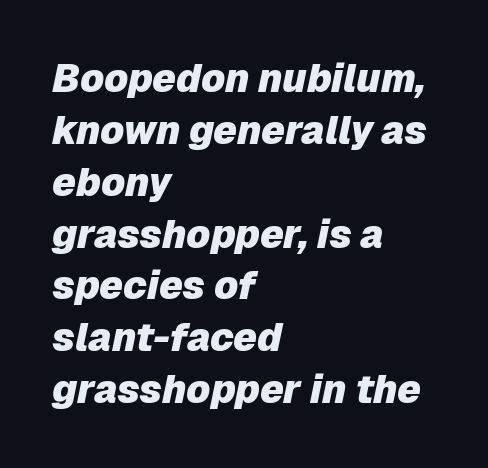
Note the varied advance widths — an 'i' is clearly narrower than an 'm'. Tall strokes in this sample are angled rather than plumb. Look at the tracking — it's just the regular setting, nothing added. Typeset ragged right — the left edge is the straight one.
